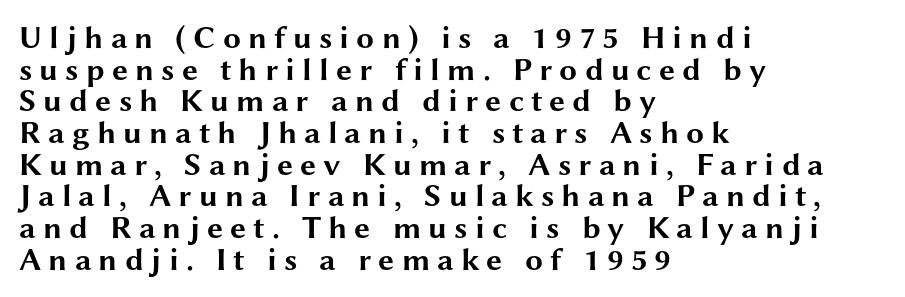
Q: Is the text bold? A: Yes.
Q: Is the text italic (slanted)? A: No, it is upright.
Q: Is the typeface a serif or a sans-serif typeface? A: Sans-serif.
Q: Is the text underlined? A: No.
Q: How is the paragraph aligned? A: Left-aligned.
Q: Is the spacing between letters normal or unusually wide? A: Unusually wide.
Q: Is the spacing between lines tight, normal or loose? A: Tight.
Q: Width (condensed, normal, or wide)? A: Wide.
Q: Stroke contrast? A: Medium.
Q: x-height? A: Medium.
Q: Monospaced? A: No.
